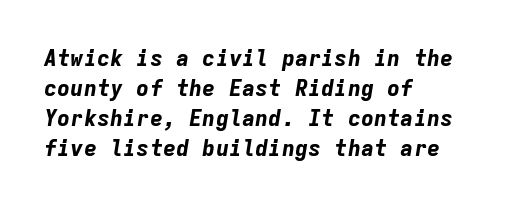
The image shows 22 px bold type, italic (leaning right); set left-aligned, normal line spacing (1.37x), normal letter spacing, not underlined.
